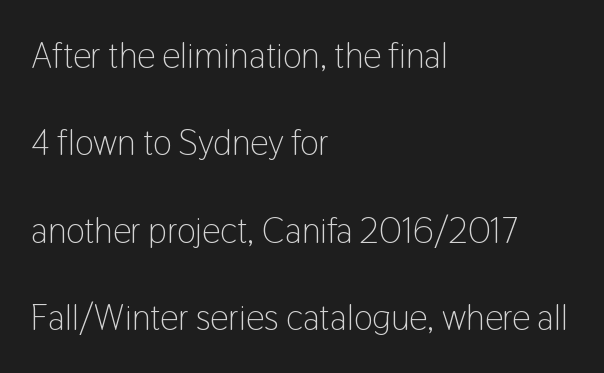
The image shows 36 px light, condensed sans-serif type, upright; set left-aligned, loose line spacing (2.43x), normal letter spacing, not underlined; low stroke contrast and a medium x-height.
